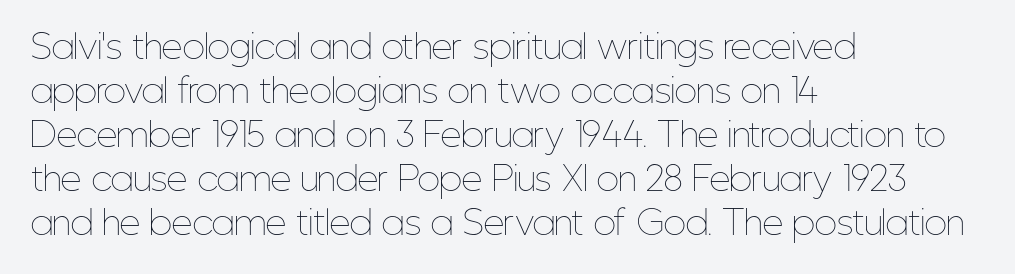
The image shows 33 px thin, condensed type, upright; set left-aligned, normal line spacing (1.33x), normal letter spacing, not underlined; low stroke contrast and a medium x-height.
